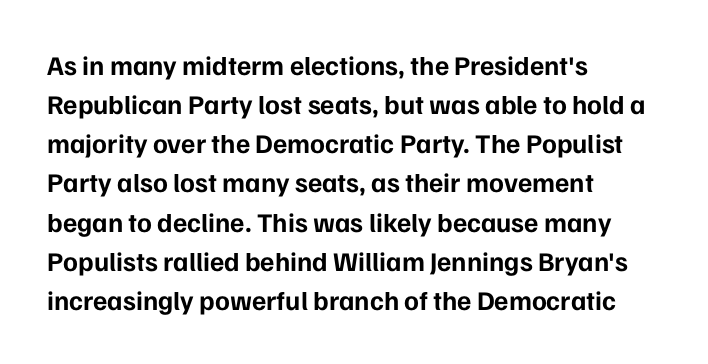
Q: Is the text bold? A: Yes.
Q: Is the text italic (slanted)? A: No, it is upright.
Q: Is the text underlined? A: No.
Q: How is the paragraph aligned? A: Left-aligned.
Q: Is the spacing between letters normal or unusually wide? A: Normal.
Q: Is the spacing between lines tight, normal or loose? A: Normal.
